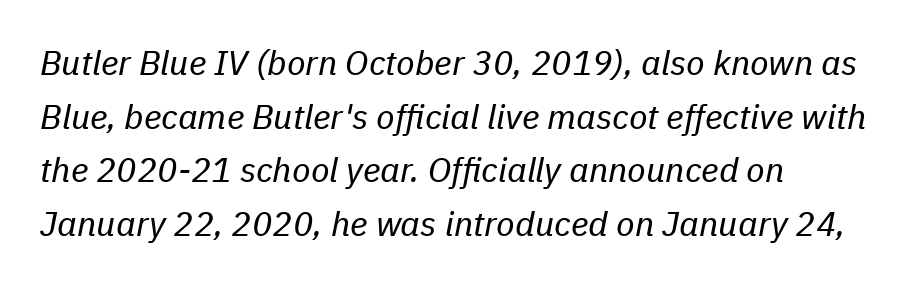
Q: Is the text bold? A: No.
Q: Is the text italic (slanted)? A: Yes, it leans right by about 11 degrees.
Q: Is the text underlined? A: No.
Q: How is the paragraph aligned? A: Left-aligned.
Q: Is the spacing between letters normal or unusually wide? A: Normal.
Q: Is the spacing between lines tight, normal or loose? A: Normal.
Q: Width (condensed, normal, or wide)? A: Normal.
Q: Stroke contrast? A: Low.
Q: x-height? A: Medium.
Q: Monospaced? A: No.
